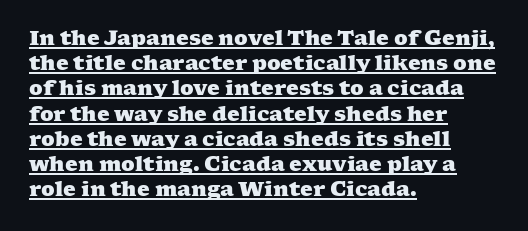
{"bold": "yes", "underline": "yes", "align": "left", "line_spacing": "normal", "line_spacing_ratio": 1.26, "letter_spacing": "normal", "letter_spacing_em": 0.0, "glyph_px": 20}
